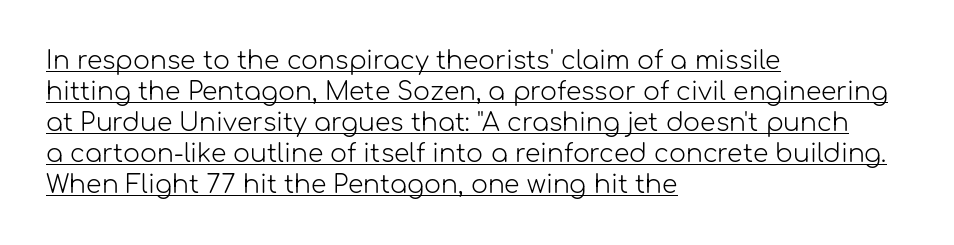
Q: Is the text bold? A: No.
Q: Is the text italic (slanted)? A: No, it is upright.
Q: Is the text underlined? A: Yes.
Q: How is the paragraph aligned? A: Left-aligned.
Q: Is the spacing between letters normal or unusually wide? A: Normal.
